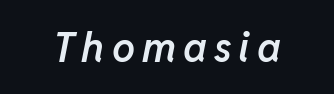
The rendering uses natural spacing where letterforms have individual widths. No word sits above an underline. Is the type slanted? Yes — the strokes lean at a clear angle. Semibold letterforms, between regular and bold.
